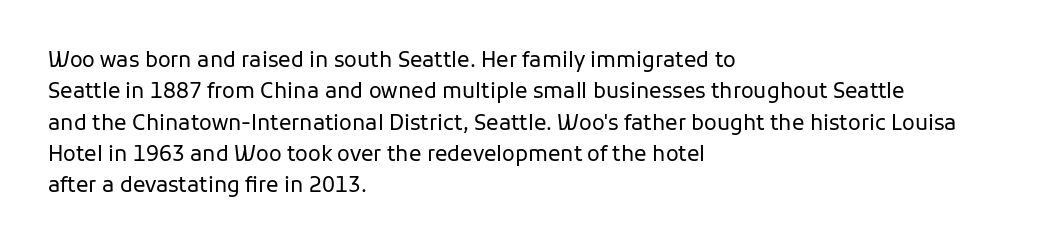
The image shows 21 px text type, upright; set left-aligned, normal line spacing (1.49x), normal letter spacing, not underlined.
